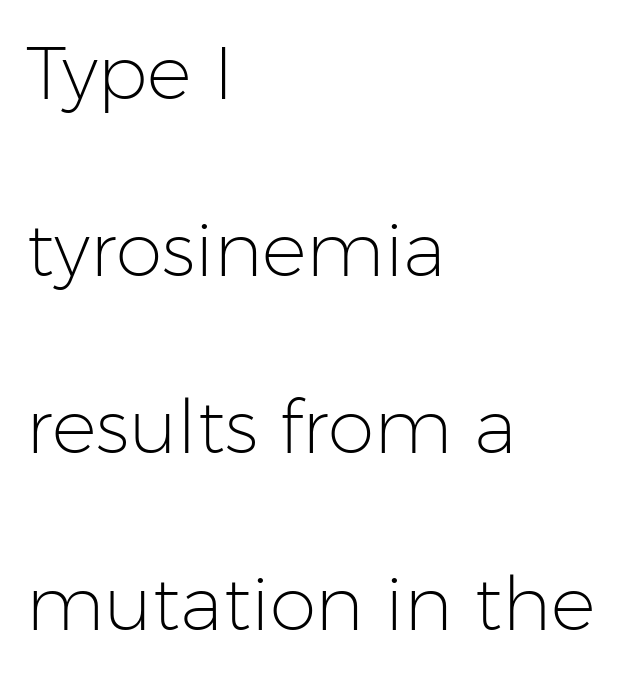
{"serif": "no", "italic": "no", "bold": "no", "weight": "light", "width": "normal", "stroke_contrast": "low", "x_height": "medium", "monospaced": "no", "underline": "no", "align": "left", "line_spacing": "loose", "line_spacing_ratio": 2.36, "letter_spacing": "normal", "letter_spacing_em": 0.0, "glyph_px": 75}
